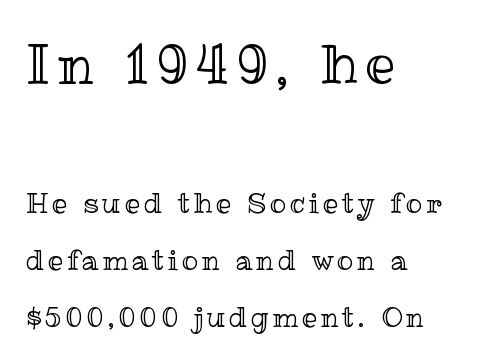
Is there much room between lines? Yes — plenty of vertical air separates them. Rule under the text: the space is simply empty. Which of the two is more prominent by size? The first, at the top. The compositor pushed each line to the left boundary. Tall strokes in this sample are plumb rather than angled.
